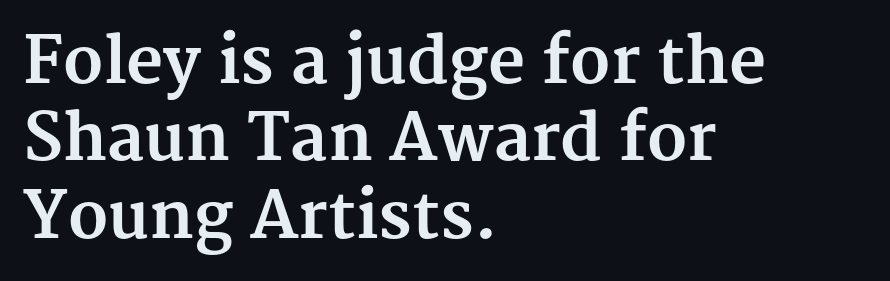
Q: Is the text bold? A: Yes.
Q: Is the text italic (slanted)? A: No, it is upright.
Q: Is the typeface a serif or a sans-serif typeface? A: Serif.
Q: Is the text underlined? A: No.
Q: How is the paragraph aligned? A: Left-aligned.
Q: Is the spacing between letters normal or unusually wide? A: Normal.
Q: Width (condensed, normal, or wide)? A: Normal.
Q: Stroke contrast? A: Medium.
Q: x-height? A: Medium.
Q: Monospaced? A: No.
